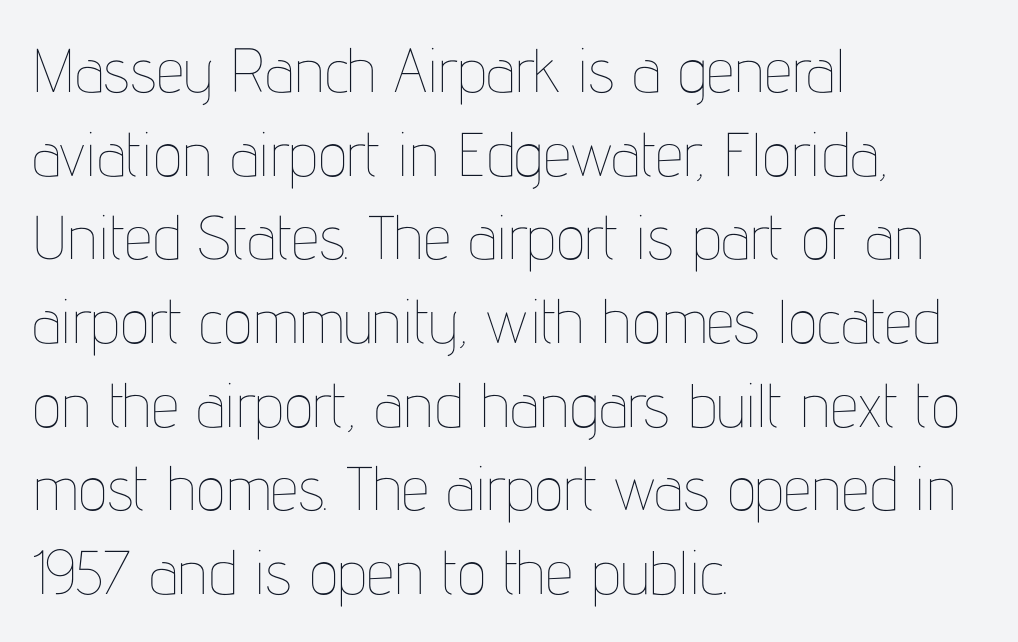
{"italic": "no", "bold": "no", "weight": "thin", "width": "condensed", "stroke_contrast": "low", "x_height": "medium", "monospaced": "no", "underline": "no", "align": "left", "line_spacing": "normal", "line_spacing_ratio": 1.35, "letter_spacing": "normal", "letter_spacing_em": 0.0, "glyph_px": 62}
